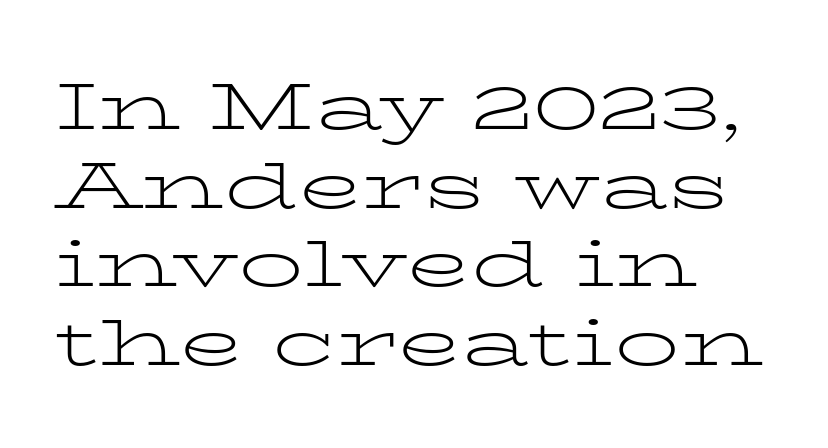
Q: Is the text bold? A: No.
Q: Is the text italic (slanted)? A: No, it is upright.
Q: Is the typeface a serif or a sans-serif typeface? A: Serif.
Q: Is the text underlined? A: No.
Q: How is the paragraph aligned? A: Left-aligned.
Q: Is the spacing between letters normal or unusually wide? A: Normal.
Q: Width (condensed, normal, or wide)? A: Wide.
Q: Stroke contrast? A: Low.
Q: x-height? A: Medium.
Q: Monospaced? A: No.
